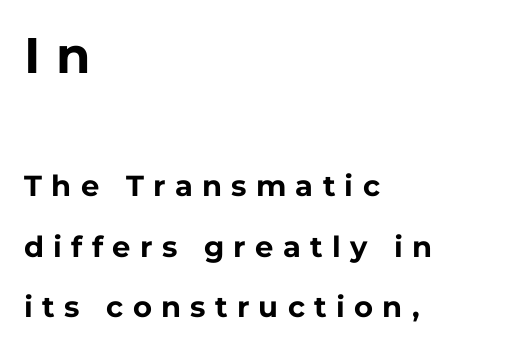
Visually, the top section dominates because its glyphs are scaled up. Check where the strokes stop: nothing finishes them off — pure sans. Its strokes are broad and dark, the hallmark of bold type. Is this a fixed-width face? No — the glyphs have proportional, varying widths.
